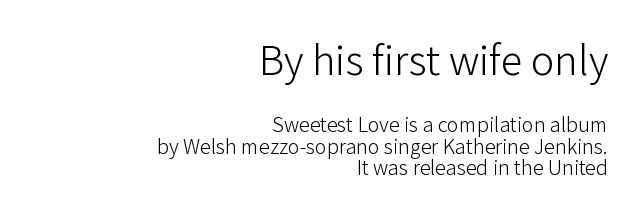
{"serif": "no", "italic": "no", "bold": "no", "weight": "light", "width": "normal", "stroke_contrast": "low", "x_height": "medium", "monospaced": "no", "underline": "no", "align": "right", "line_spacing": "tight", "line_spacing_ratio": 0.99, "letter_spacing": "normal", "letter_spacing_em": 0.0, "larger_block": "first", "size_ratio": 2.0, "glyph_px": 44}
